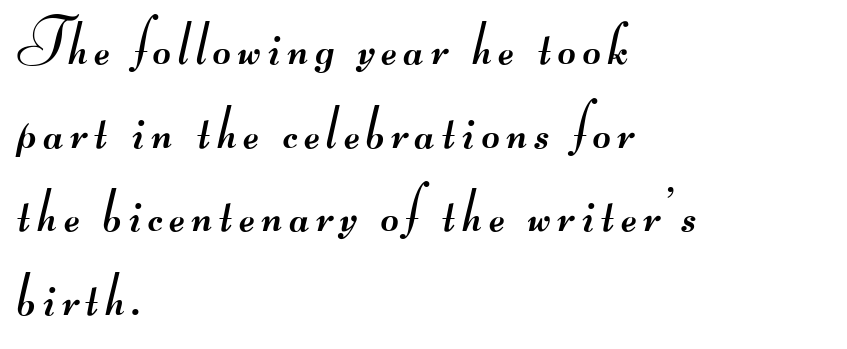
The image shows 62 px regular-weight, wide sans-serif type; set left-aligned, normal line spacing (1.35x), not underlined; medium stroke contrast.
